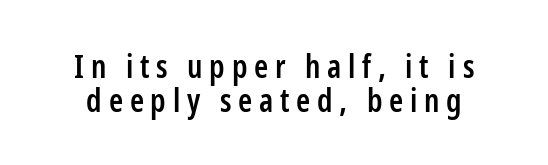
{"serif": "no", "italic": "no", "bold": "semi", "weight": "semibold", "width": "condensed", "stroke_contrast": "low", "x_height": "medium", "monospaced": "no", "underline": "no", "line_spacing": "tight", "line_spacing_ratio": 1.06, "letter_spacing": "wide", "letter_spacing_em": 0.21, "glyph_px": 32}
